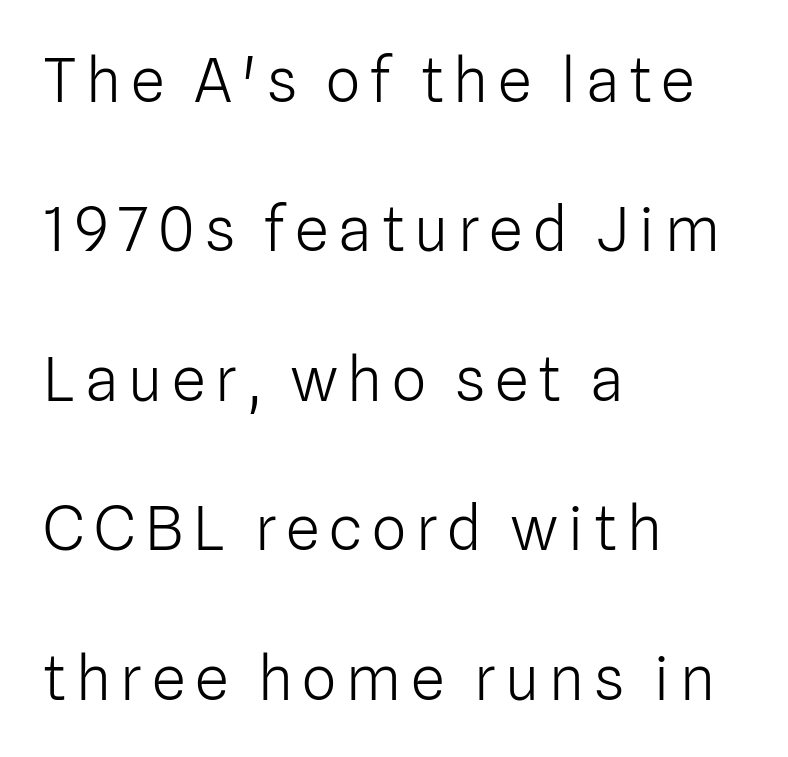
The image shows 61 px light sans-serif type, upright; set left-aligned, loose line spacing (2.45x), not underlined; low stroke contrast and a medium x-height.
